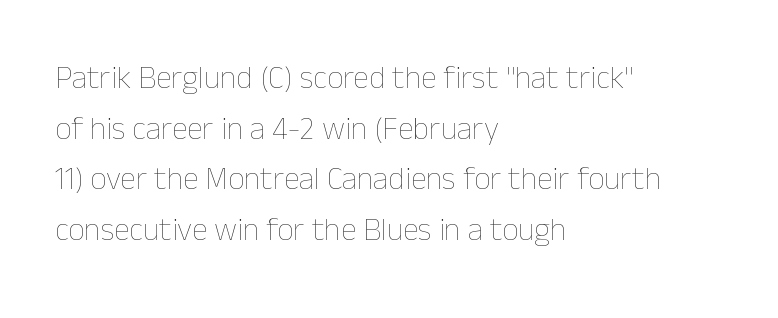
{"italic": "no", "bold": "no", "weight": "thin", "width": "normal", "stroke_contrast": "low", "x_height": "medium", "monospaced": "no", "underline": "no", "align": "left", "line_spacing": "normal", "line_spacing_ratio": 1.58, "letter_spacing": "normal", "letter_spacing_em": 0.0, "glyph_px": 32}
